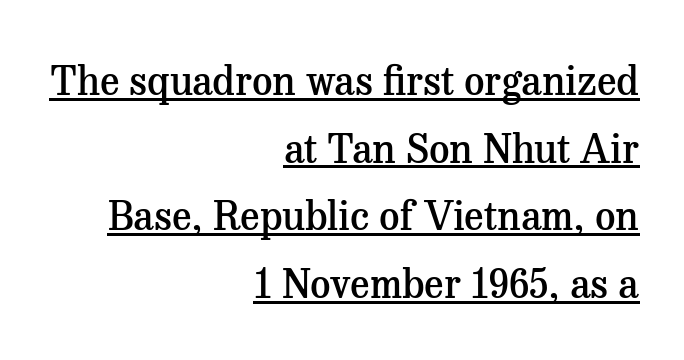
The image shows 40 px semibold serif type, upright; set right-aligned, normal line spacing (1.69x), normal letter spacing, underlined; medium stroke contrast and a medium x-height.
